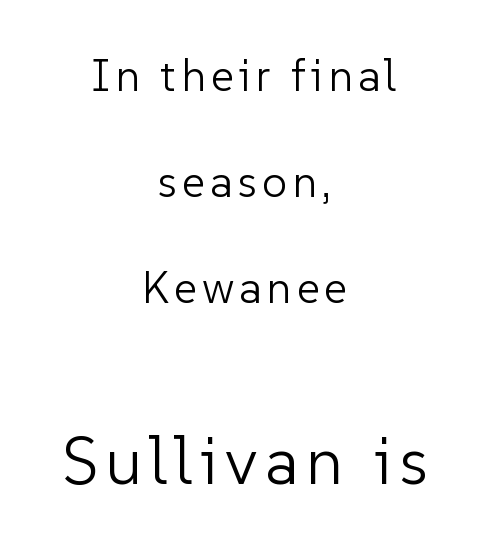
The image shows 67 px light sans-serif type, upright; set centered, loose line spacing (2.36x), not underlined; the second (bottom) block is 1.49x larger; low stroke contrast and a medium x-height.
